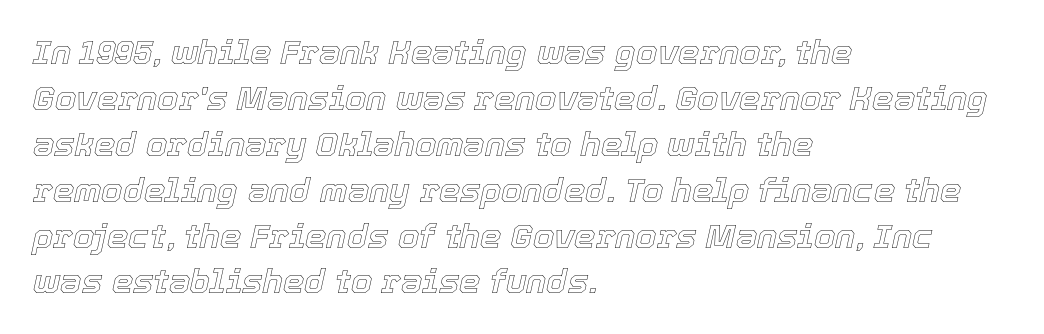
Q: Is the text italic (slanted)? A: Yes, it leans right by about 12 degrees.
Q: Is the text underlined? A: No.
Q: How is the paragraph aligned? A: Left-aligned.
Q: Is the spacing between letters normal or unusually wide? A: Normal.
Q: Is the spacing between lines tight, normal or loose? A: Normal.
Q: Width (condensed, normal, or wide)? A: Normal.
Q: x-height? A: Medium.
Q: Monospaced? A: No.
